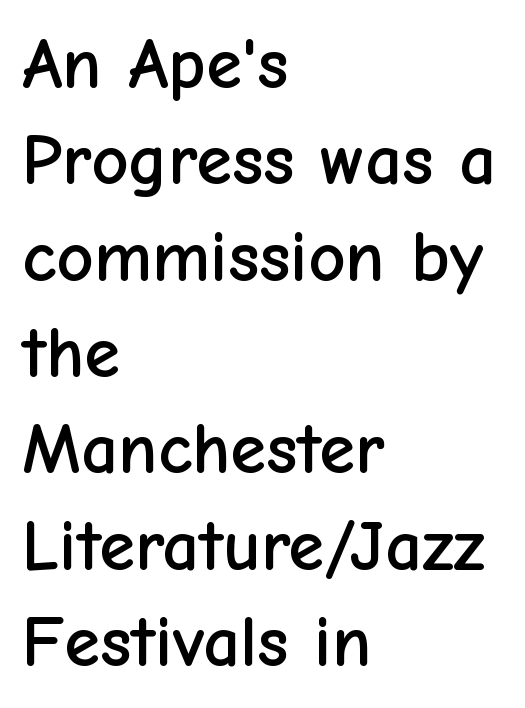
The image shows 73 px sans-serif type, upright; set left-aligned, normal line spacing (1.32x), normal letter spacing, not underlined; low stroke contrast and a medium x-height.
